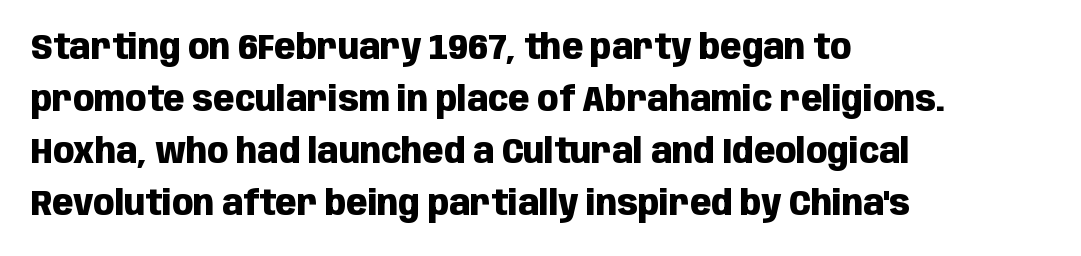
The image shows 35 px heavy, condensed sans-serif type, upright; set left-aligned, normal line spacing (1.49x), normal letter spacing, not underlined; low stroke contrast and a large x-height.
